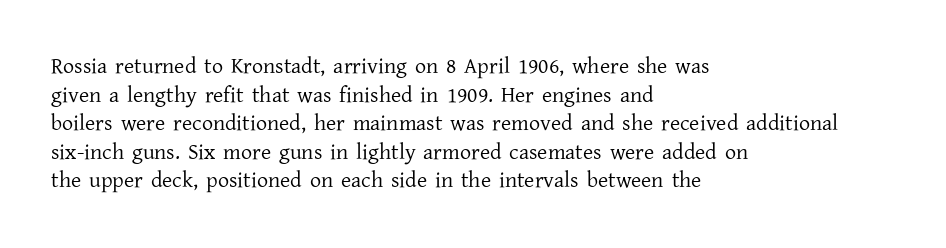
Check the space under the baseline: it is left empty. Characters follow at the spacing the type designer built in. These glyphs show unthickened strokes, regular width or finer. This is the regular roman posture of the typeface. A typesetter would call this leading conventional body-copy spacing. The compositor pushed each line to the left boundary.
